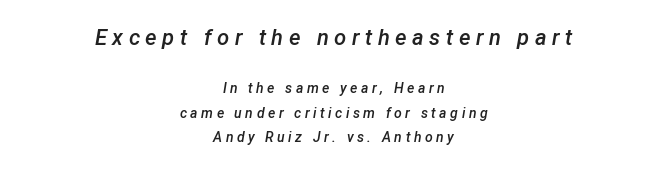
The image shows 22 px text type, italic (leaning right); set centered, line spacing 1.75x, unusually wide letter spacing (+0.25 em), not underlined; the first (top) block is 1.57x larger.
